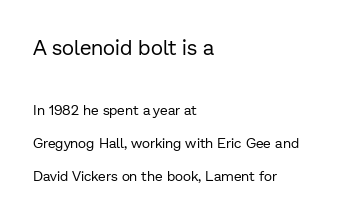
{"italic": "no", "bold": "no", "underline": "no", "align": "left", "line_spacing": "loose", "line_spacing_ratio": 2.37, "letter_spacing": "normal", "letter_spacing_em": 0.0, "larger_block": "first", "size_ratio": 1.5, "glyph_px": 21}
